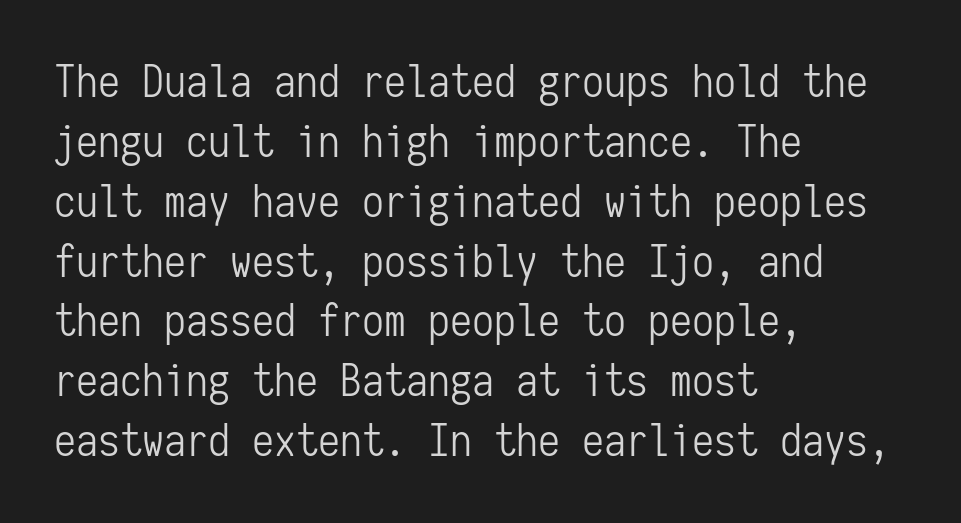
A typesetter would call this leading conventional body-copy spacing. Each line starts at the same left margin while the right side varies. Think of a typewriter: that constant character pitch is what you see here. Posture: straight, roman, zero tilt. No extra tracking has been applied to these lines. The letters look calm and open, with moderate or lighter stems.
